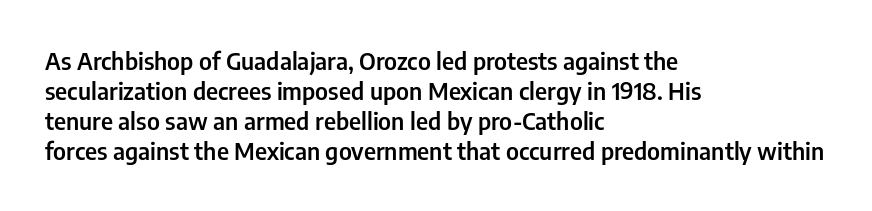
Q: Is the text bold? A: Semi-bold.
Q: Is the text italic (slanted)? A: No, it is upright.
Q: Is the text underlined? A: No.
Q: How is the paragraph aligned? A: Left-aligned.
Q: Is the spacing between letters normal or unusually wide? A: Normal.
Q: Is the spacing between lines tight, normal or loose? A: Normal.
